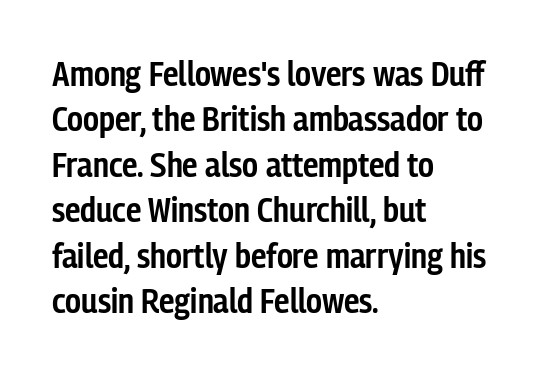
The glyphs are unaccompanied by any horizontal stroke below them. Teacher's note: observe the even left margin — that is flush-left alignment. Each letter keeps its own natural width here, so spacing adapts to shape. The gaps between neighbouring characters are ordinary and unremarkable.
